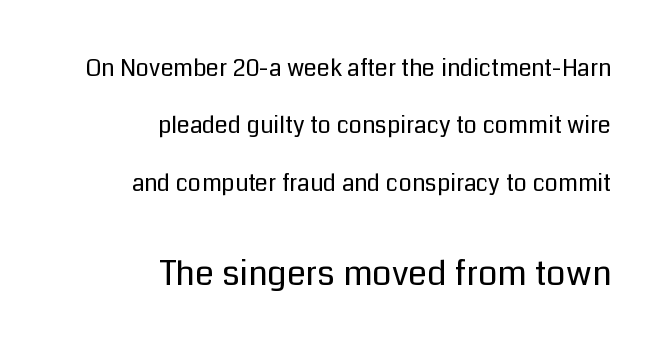
Q: Is the text bold? A: No.
Q: Is the text italic (slanted)? A: No, it is upright.
Q: Is the typeface a serif or a sans-serif typeface? A: Sans-serif.
Q: Is the text underlined? A: No.
Q: How is the paragraph aligned? A: Right-aligned.
Q: Is the spacing between letters normal or unusually wide? A: Normal.
Q: Is the spacing between lines tight, normal or loose? A: Loose.
Q: Which block of text is set in a larger size, the first (top) or the second (bottom)? A: The second (bottom) one.
Q: Width (condensed, normal, or wide)? A: Normal.
Q: Stroke contrast? A: Low.
Q: x-height? A: Medium.
Q: Monospaced? A: No.
